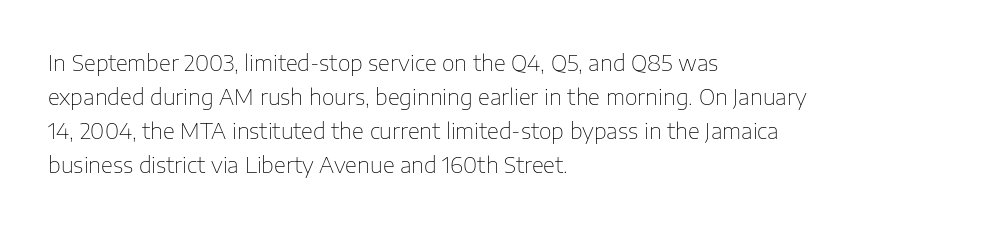
Q: Is the text bold? A: No.
Q: Is the text italic (slanted)? A: No, it is upright.
Q: Is the text underlined? A: No.
Q: How is the paragraph aligned? A: Left-aligned.
Q: Is the spacing between letters normal or unusually wide? A: Normal.
Q: Is the spacing between lines tight, normal or loose? A: Normal.
